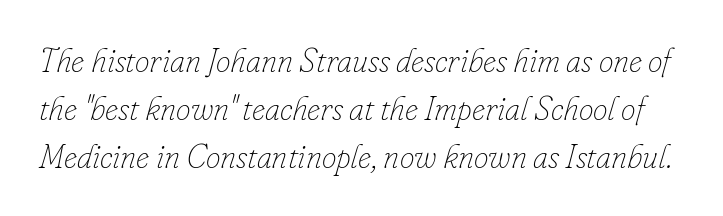
The image shows 33 px thin type, italic (leaning right); set normal line spacing (1.45x), normal letter spacing, not underlined; low stroke contrast and a small x-height.
